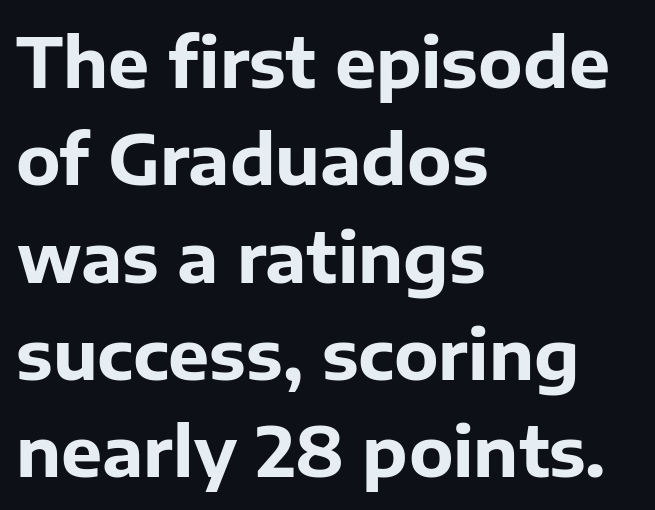
{"serif": "no", "italic": "no", "bold": "yes", "weight": "bold", "width": "normal", "stroke_contrast": "low", "x_height": "medium", "monospaced": "no", "underline": "no", "align": "left", "line_spacing": "normal", "line_spacing_ratio": 1.41, "letter_spacing": "normal", "letter_spacing_em": 0.0, "glyph_px": 69}
